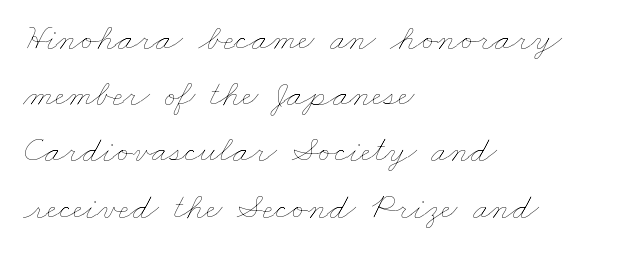
Q: Is the text bold? A: No.
Q: Is the text underlined? A: No.
Q: How is the paragraph aligned? A: Left-aligned.
Q: Is the spacing between letters normal or unusually wide? A: Normal.
Q: Is the spacing between lines tight, normal or loose? A: Normal.
Q: Width (condensed, normal, or wide)? A: Wide.
Q: Stroke contrast? A: Low.
Q: x-height? A: Small.
Q: Monospaced? A: No.
